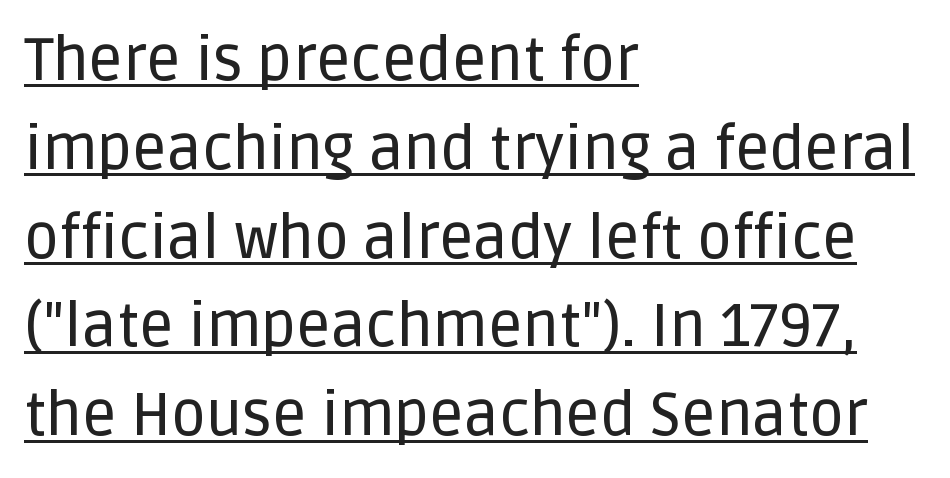
Compared with a centered layout, this one pins lines to the left instead. There is no visible air inserted between adjacent glyphs. Looks like regular typesetting: each glyph gets only the width it needs. Is there much room between lines? A standard amount, neither cramped nor airy. Underline: present. This sample uses an upright cut, with every glyph sitting square on the baseline.
